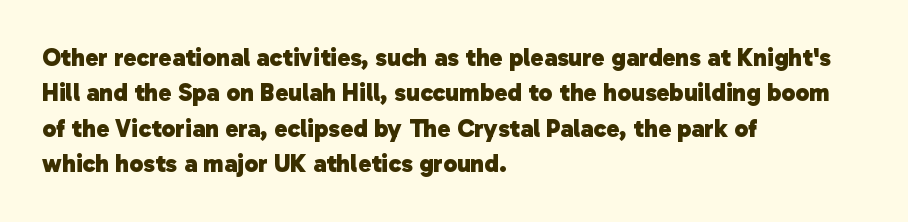
Q: Is the text bold? A: Yes.
Q: Is the text underlined? A: No.
Q: How is the paragraph aligned? A: Left-aligned.
Q: Is the spacing between letters normal or unusually wide? A: Normal.
Q: Is the spacing between lines tight, normal or loose? A: Normal.
